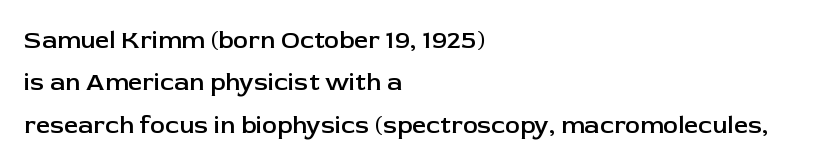
{"italic": "no", "bold": "semi", "underline": "no", "align": "left", "line_spacing": "normal", "line_spacing_ratio": 1.7, "letter_spacing": "normal", "letter_spacing_em": 0.0, "glyph_px": 25}
